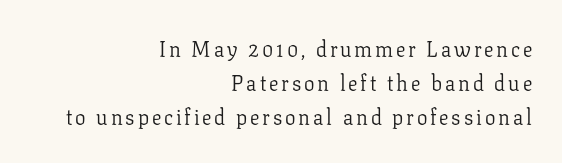
Summary of vertical rhythm: regular, with standard interline spacing. Nope, not italic — everything's standing straight. Summary of weight: not heavy and not bold. Words float on clear page, feet unadorned.
